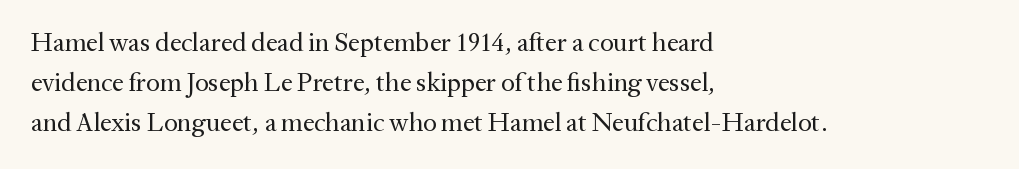
{"italic": "no", "bold": "no", "underline": "no", "align": "left", "line_spacing": "normal", "line_spacing_ratio": 1.53, "letter_spacing": "normal", "letter_spacing_em": 0.0, "glyph_px": 26}
